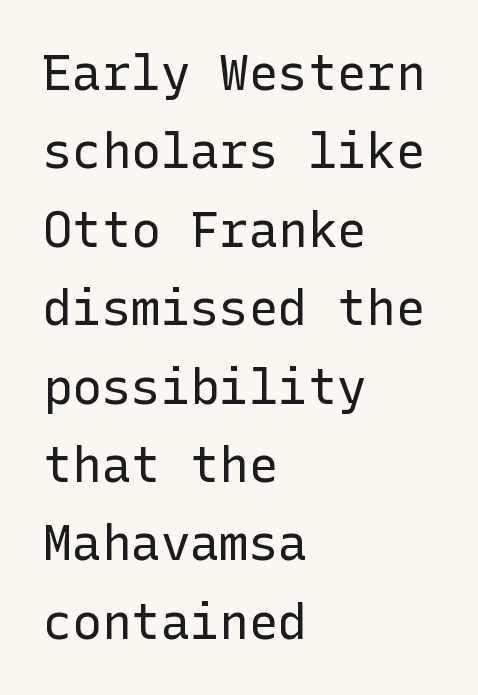
{"serif": "no", "italic": "no", "bold": "no", "weight": "regular", "width": "normal", "stroke_contrast": "low", "x_height": "medium", "underline": "no", "align": "left", "line_spacing": "normal", "line_spacing_ratio": 1.6, "letter_spacing": "normal", "letter_spacing_em": 0.0, "glyph_px": 49}
